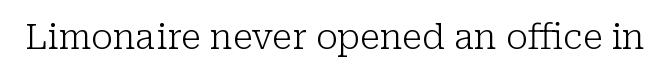
{"serif": "yes", "italic": "no", "bold": "no", "weight": "light", "width": "normal", "stroke_contrast": "low", "x_height": "medium", "monospaced": "no", "underline": "no", "letter_spacing": "normal", "letter_spacing_em": 0.0, "glyph_px": 35}
